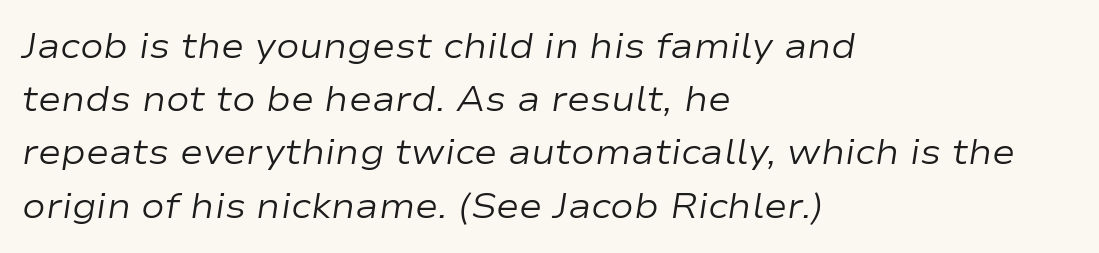
Q: Is the text bold? A: No.
Q: Is the text italic (slanted)? A: Yes, it leans right by about 9 degrees.
Q: Is the text underlined? A: No.
Q: How is the paragraph aligned? A: Left-aligned.
Q: Is the spacing between letters normal or unusually wide? A: Normal.
Q: Is the spacing between lines tight, normal or loose? A: Normal.
Q: Width (condensed, normal, or wide)? A: Wide.
Q: Stroke contrast? A: Low.
Q: x-height? A: Medium.
Q: Monospaced? A: No.
